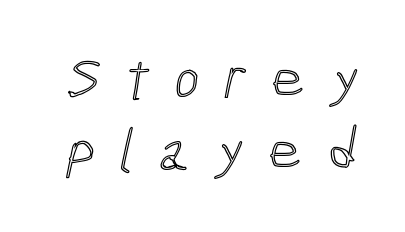
Q: Is the text underlined? A: No.
Q: Is the spacing between letters normal or unusually wide? A: Unusually wide.
Q: Width (condensed, normal, or wide)? A: Condensed.
Q: x-height? A: Medium.
Q: Monospaced? A: No.
